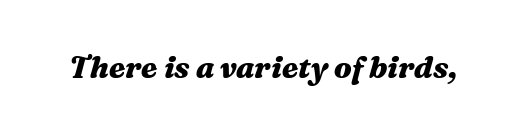
{"italic": "yes", "lean": "right", "slant_degrees": 16, "bold": "yes", "weight": "heavy", "width": "wide", "stroke_contrast": "medium", "x_height": "medium", "monospaced": "no", "underline": "no", "letter_spacing": "normal", "letter_spacing_em": 0.0, "glyph_px": 30}
